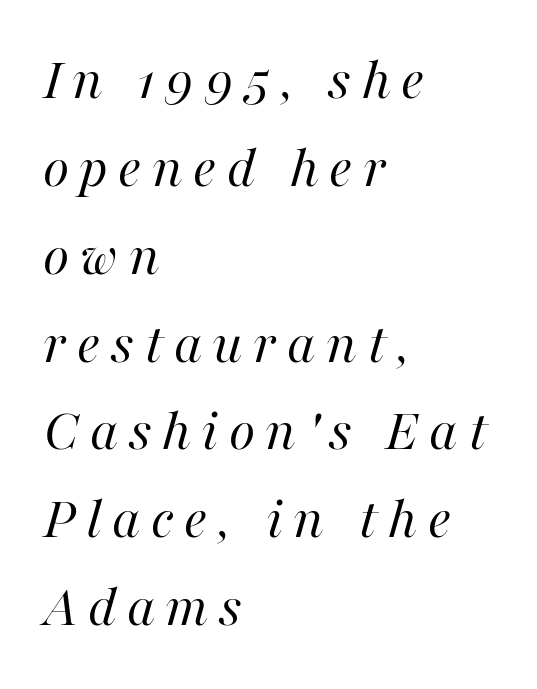
{"italic": "yes", "lean": "right", "slant_degrees": 16, "bold": "no", "weight": "regular", "width": "normal", "stroke_contrast": "high", "x_height": "medium", "monospaced": "no", "underline": "no", "align": "left", "line_spacing": "normal", "line_spacing_ratio": 1.44, "glyph_px": 61}
